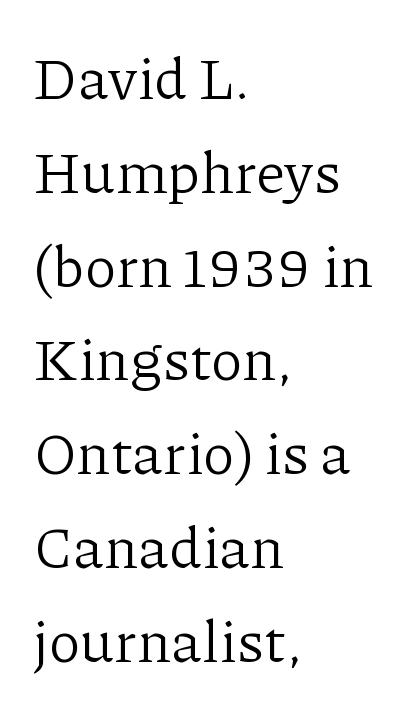
{"serif": "yes", "italic": "no", "bold": "no", "weight": "light", "width": "normal", "stroke_contrast": "low", "x_height": "medium", "monospaced": "no", "underline": "no", "align": "left", "line_spacing": "normal", "line_spacing_ratio": 1.59, "letter_spacing": "normal", "letter_spacing_em": 0.0, "glyph_px": 59}
